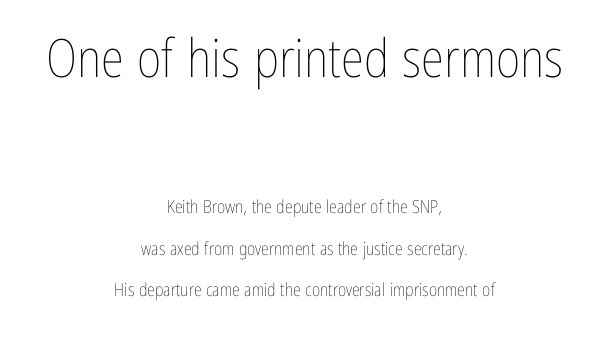
{"italic": "no", "bold": "no", "weight": "thin", "width": "condensed", "stroke_contrast": "low", "x_height": "medium", "monospaced": "no", "underline": "no", "align": "center", "line_spacing": "loose", "line_spacing_ratio": 2.3, "letter_spacing": "normal", "letter_spacing_em": 0.0, "larger_block": "first", "size_ratio": 2.94, "glyph_px": 53}
